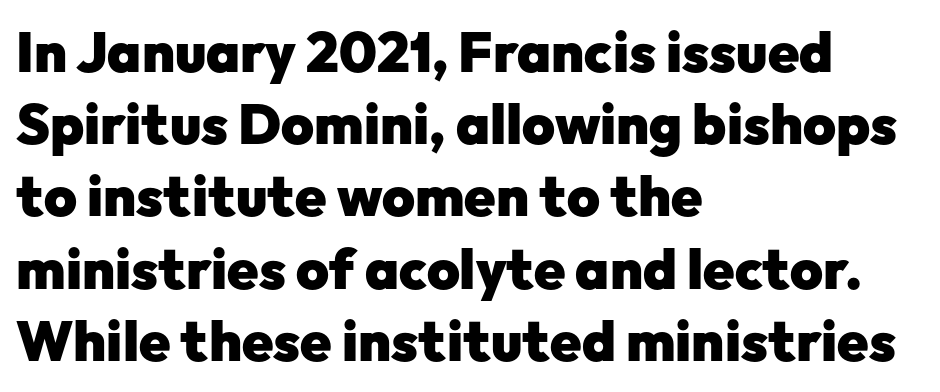
Q: Is the text bold? A: Yes.
Q: Is the text italic (slanted)? A: No, it is upright.
Q: Is the typeface a serif or a sans-serif typeface? A: Sans-serif.
Q: Is the text underlined? A: No.
Q: How is the paragraph aligned? A: Left-aligned.
Q: Is the spacing between letters normal or unusually wide? A: Normal.
Q: Is the spacing between lines tight, normal or loose? A: Normal.
Q: Width (condensed, normal, or wide)? A: Normal.
Q: Stroke contrast? A: Low.
Q: x-height? A: Medium.
Q: Monospaced? A: No.
